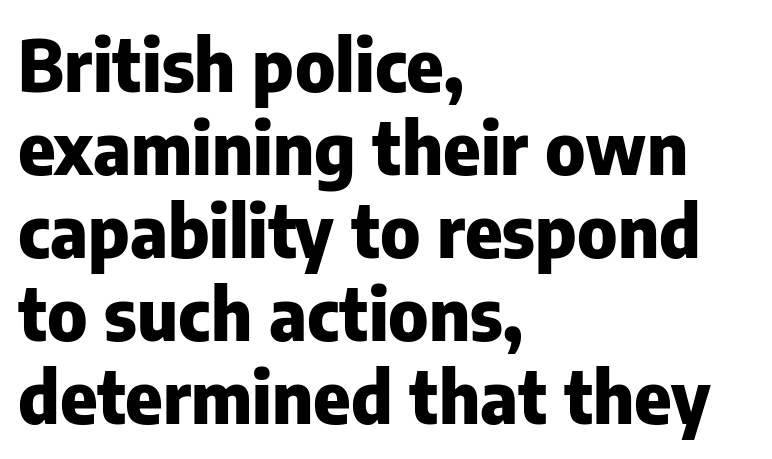
The image shows 71 px heavy sans-serif type, upright; set left-aligned, line spacing 1.17x, normal letter spacing, not underlined; low stroke contrast and a medium x-height.
